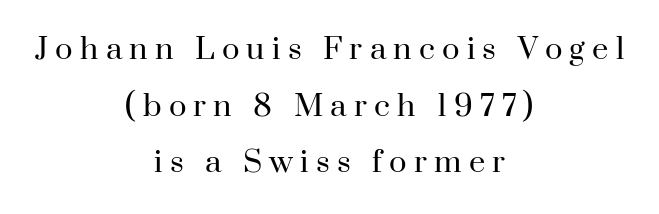
This sample uses expanded letter spacing, leaving extra air between glyphs. The foot of each line stays bare and open. The face looks like a standard text weight, possibly lighter. No italicization has been applied; the sample stays upright. A typesetter would label this face a serif.
